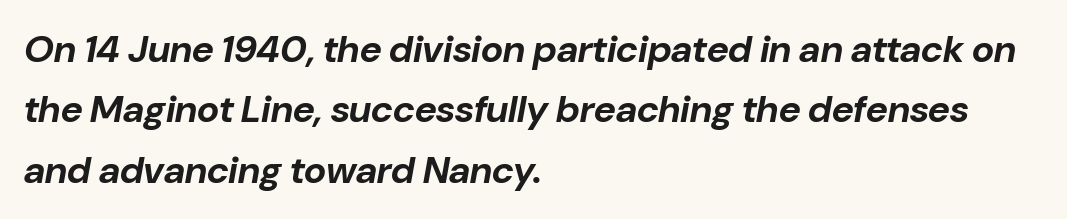
The typography opts for an oblique posture over an upright one. No word sits above an underline. A normal amount of white space separates one row of letters from the next. Nobody touched the tracking dial on this one.
